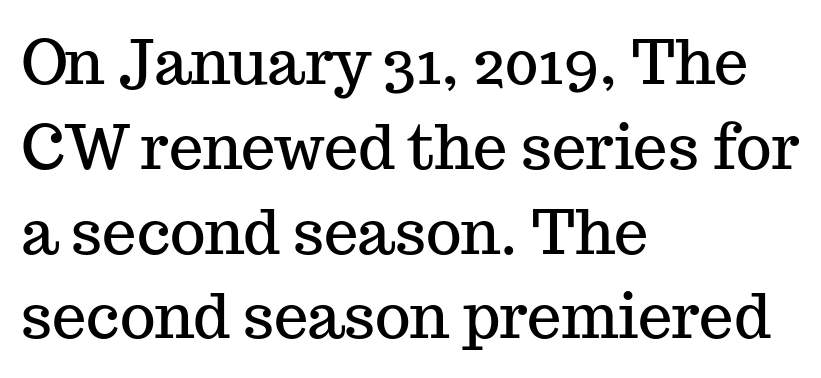
Q: Is the text italic (slanted)? A: No, it is upright.
Q: Is the typeface a serif or a sans-serif typeface? A: Serif.
Q: Is the text underlined? A: No.
Q: How is the paragraph aligned? A: Left-aligned.
Q: Is the spacing between letters normal or unusually wide? A: Normal.
Q: Is the spacing between lines tight, normal or loose? A: Normal.
Q: Width (condensed, normal, or wide)? A: Normal.
Q: Stroke contrast? A: Medium.
Q: x-height? A: Medium.
Q: Monospaced? A: No.
